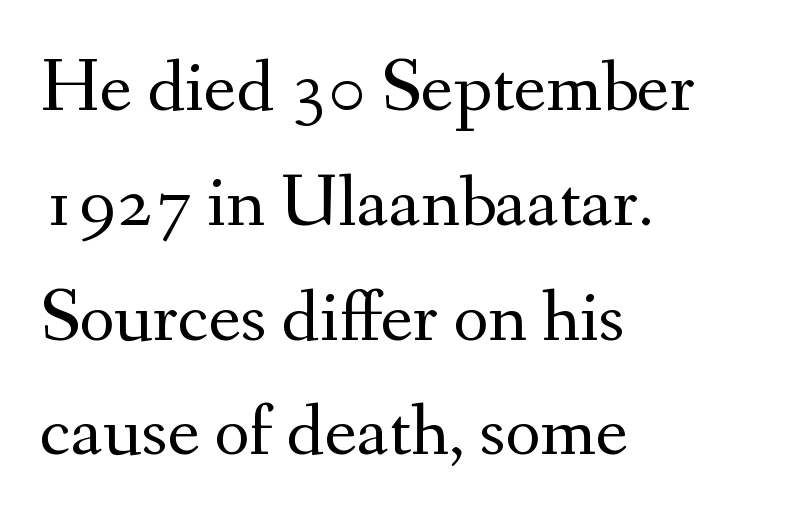
This sample uses plain, unmodified letter spacing. Underlining? Definitely not there. What's the leading like? Ordinary, nothing unusual. Each letter keeps its own natural width here, so spacing adapts to shape.
